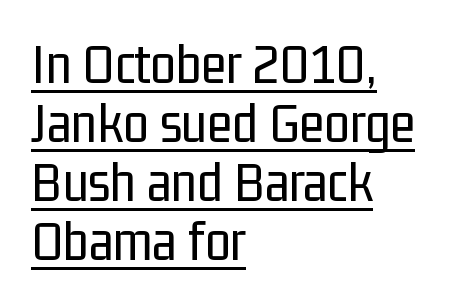
{"serif": "no", "italic": "no", "bold": "no", "weight": "regular", "width": "condensed", "stroke_contrast": "low", "x_height": "medium", "monospaced": "no", "underline": "yes", "align": "left", "line_spacing": "tight", "line_spacing_ratio": 1.02, "letter_spacing": "normal", "letter_spacing_em": 0.0, "glyph_px": 58}
